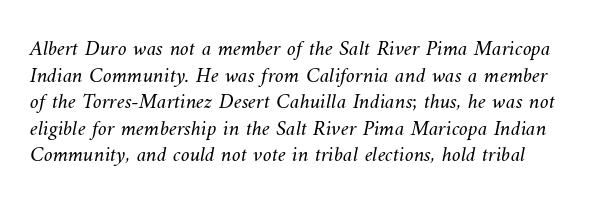
The image shows 22 px text type; set line spacing 1.21x, normal letter spacing, not underlined.
